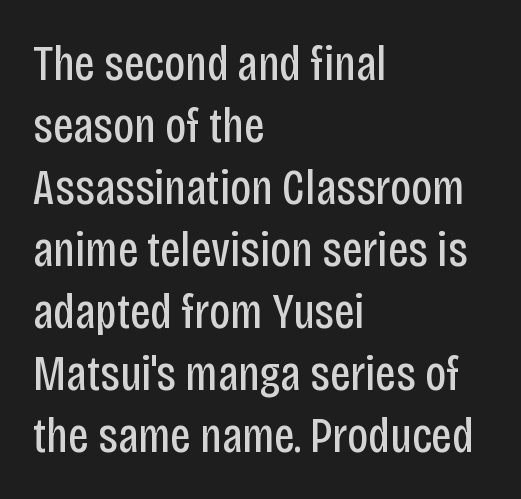
{"serif": "no", "italic": "no", "bold": "no", "weight": "regular", "width": "condensed", "stroke_contrast": "low", "x_height": "large", "monospaced": "no", "underline": "no", "align": "left", "line_spacing_ratio": 1.24, "letter_spacing": "normal", "letter_spacing_em": 0.0, "glyph_px": 50}
